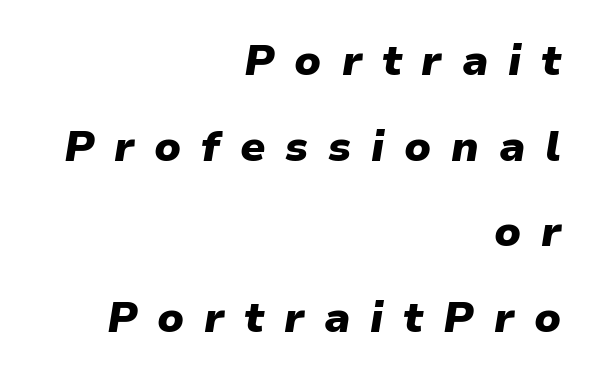
The image shows 43 px heavy type, italic (leaning right); set right-aligned, loose line spacing (1.99x), unusually wide letter spacing (+0.46 em), not underlined; low stroke contrast and a medium x-height.
